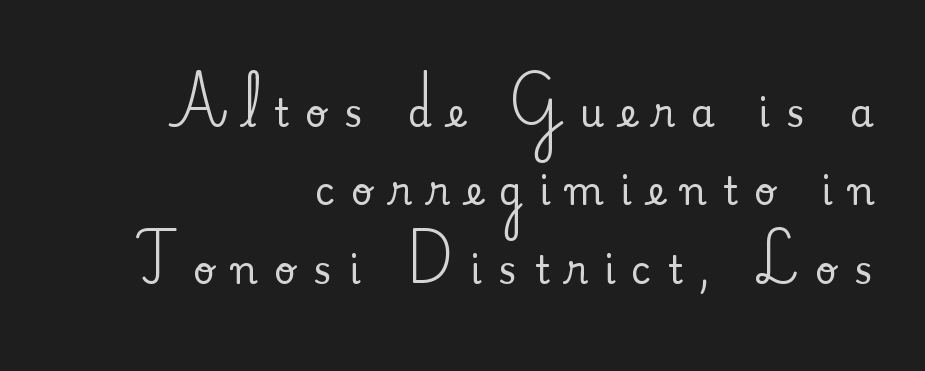
The letters stand upright; this is a roman face. Horizontal bands of white between lines are thick stripes. The letters are spread apart with noticeably loose tracking. The passage shown is typed in a proportional face where columns would drift. These lines are set flush right with a ragged left edge.
